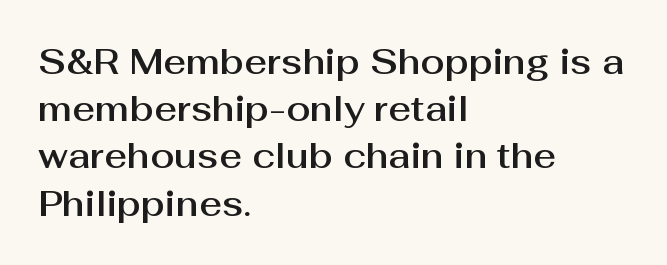
A sans-serif font was chosen for this passage. A roman cut, with each character standing at attention. The passage is arranged the way most books set body copy — flush left. The gap between lines stays unmarked. Quick note: interline space is typical.
